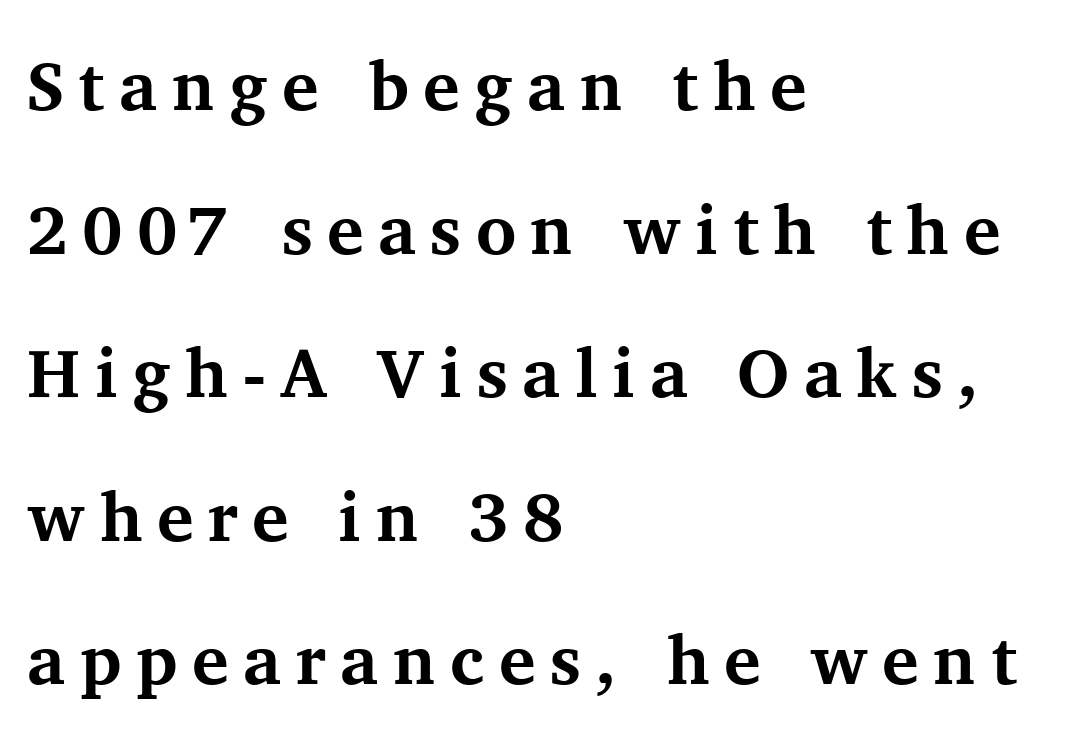
The image shows 69 px bold serif type, upright; set left-aligned, loose line spacing (2.08x), unusually wide letter spacing (+0.21 em), not underlined; medium stroke contrast and a medium x-height.
